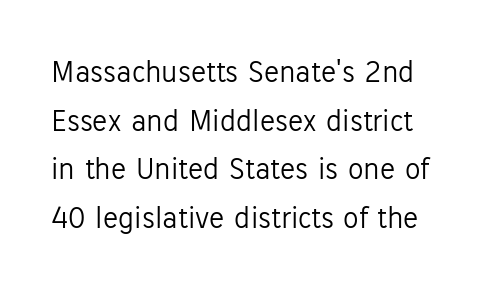
{"serif": "no", "italic": "no", "bold": "no", "weight": "light", "width": "normal", "stroke_contrast": "low", "x_height": "medium", "monospaced": "no", "underline": "no", "line_spacing": "normal", "line_spacing_ratio": 1.57, "letter_spacing": "normal", "letter_spacing_em": 0.0, "glyph_px": 31}
